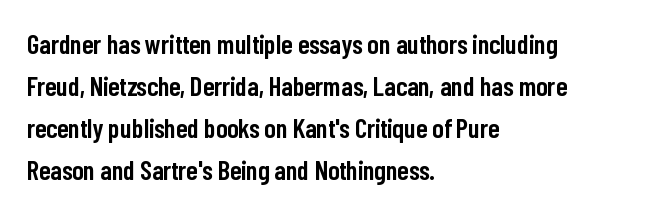
{"italic": "no", "bold": "semi", "underline": "no", "align": "left", "line_spacing": "normal", "line_spacing_ratio": 1.55, "letter_spacing": "normal", "letter_spacing_em": 0.0, "glyph_px": 27}
